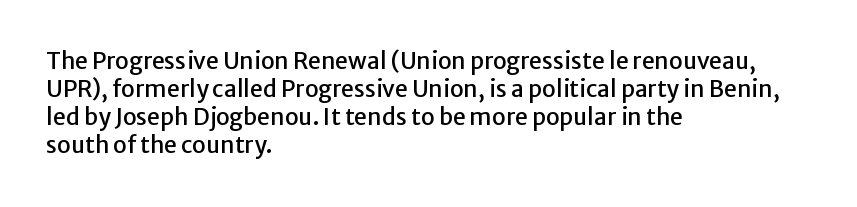
Q: Is the text italic (slanted)? A: No, it is upright.
Q: Is the text underlined? A: No.
Q: How is the paragraph aligned? A: Left-aligned.
Q: Is the spacing between letters normal or unusually wide? A: Normal.
